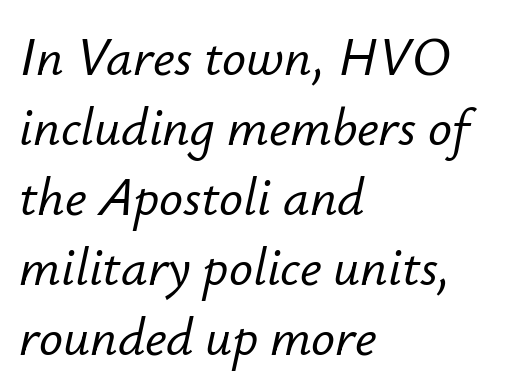
Q: Is the text italic (slanted)? A: Yes, it leans right by about 12 degrees.
Q: Is the text underlined? A: No.
Q: How is the paragraph aligned? A: Left-aligned.
Q: Is the spacing between letters normal or unusually wide? A: Normal.
Q: Is the spacing between lines tight, normal or loose? A: Normal.
Q: Width (condensed, normal, or wide)? A: Normal.
Q: Stroke contrast? A: Low.
Q: x-height? A: Small.
Q: Monospaced? A: No.
